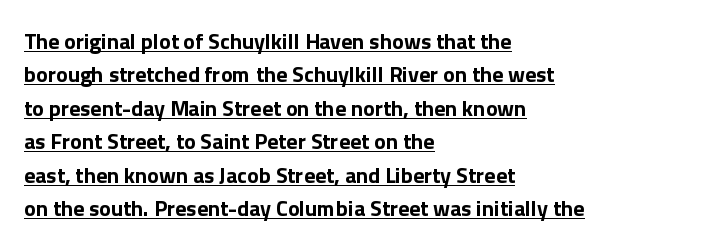
The image shows 22 px bold type, upright; set left-aligned, normal line spacing (1.52x), normal letter spacing, underlined.
